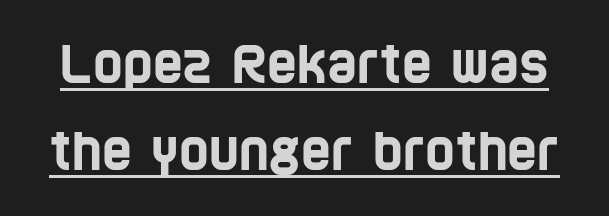
{"serif": "no", "width": "condensed", "stroke_contrast": "low", "x_height": "large", "monospaced": "no", "underline": "yes", "line_spacing": "normal", "line_spacing_ratio": 1.7, "letter_spacing": "normal", "letter_spacing_em": 0.0, "glyph_px": 51}
